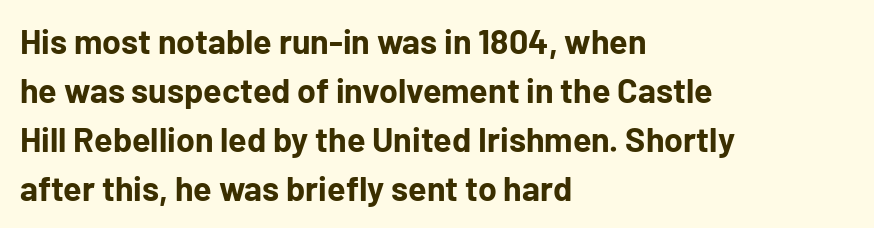
The typeface chosen for these lines omits serifs. Regarding leading, the lines here are spaced in the standard way. The line texture is even and compact thanks to regular tracking. The letters stand upright; this is a roman face. The glyphs are unaccompanied by any horizontal stroke below them. Typographic density is high because the face is bold.
